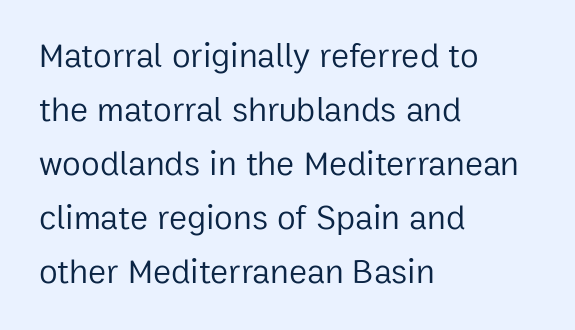
Q: Is the text bold? A: No.
Q: Is the text italic (slanted)? A: No, it is upright.
Q: Is the typeface a serif or a sans-serif typeface? A: Sans-serif.
Q: Is the text underlined? A: No.
Q: How is the paragraph aligned? A: Left-aligned.
Q: Is the spacing between letters normal or unusually wide? A: Normal.
Q: Is the spacing between lines tight, normal or loose? A: Normal.
Q: Width (condensed, normal, or wide)? A: Normal.
Q: Stroke contrast? A: Low.
Q: x-height? A: Medium.
Q: Monospaced? A: No.
